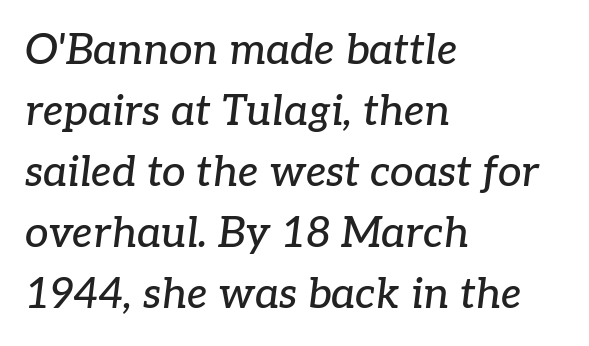
Q: Is the text italic (slanted)? A: Yes, it leans right by about 7 degrees.
Q: Is the typeface a serif or a sans-serif typeface? A: Serif.
Q: Is the text underlined? A: No.
Q: How is the paragraph aligned? A: Left-aligned.
Q: Is the spacing between letters normal or unusually wide? A: Normal.
Q: Is the spacing between lines tight, normal or loose? A: Normal.
Q: Width (condensed, normal, or wide)? A: Normal.
Q: Stroke contrast? A: Low.
Q: x-height? A: Medium.
Q: Monospaced? A: No.
